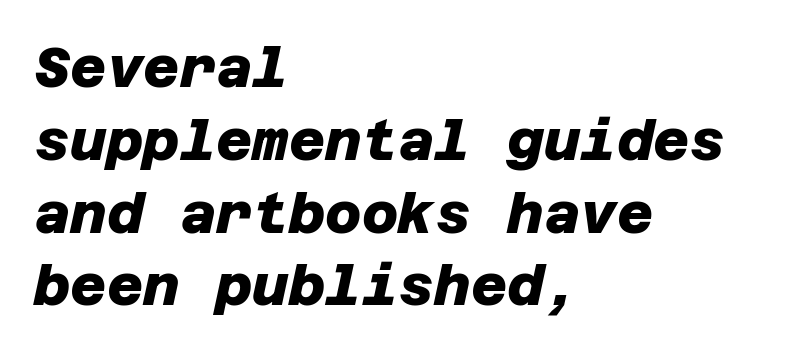
Q: Is the text bold? A: Yes.
Q: Is the typeface a serif or a sans-serif typeface? A: Sans-serif.
Q: Is the text underlined? A: No.
Q: How is the paragraph aligned? A: Left-aligned.
Q: Is the spacing between letters normal or unusually wide? A: Normal.
Q: Is the spacing between lines tight, normal or loose? A: Normal.
Q: Width (condensed, normal, or wide)? A: Normal.
Q: Stroke contrast? A: Low.
Q: x-height? A: Large.
